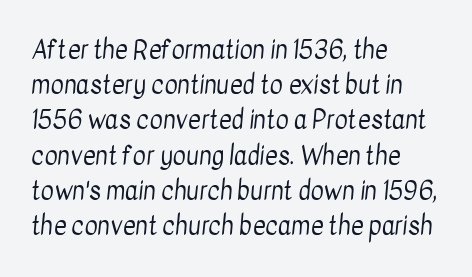
Beneath every word, the page is bare. If you measured baseline to baseline, you'd find a middling distance. Horizontally, the lines are justified to the leading edge only. No extra tracking has been applied to these lines. Ink coverage per letter is moderate at most.
